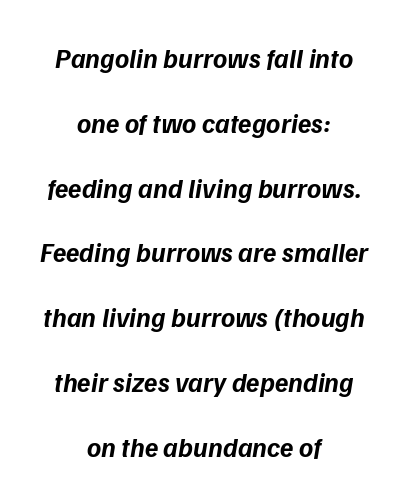
Q: Is the text bold? A: Yes.
Q: Is the text underlined? A: No.
Q: How is the paragraph aligned? A: Centered.
Q: Is the spacing between letters normal or unusually wide? A: Normal.
Q: Is the spacing between lines tight, normal or loose? A: Loose.
